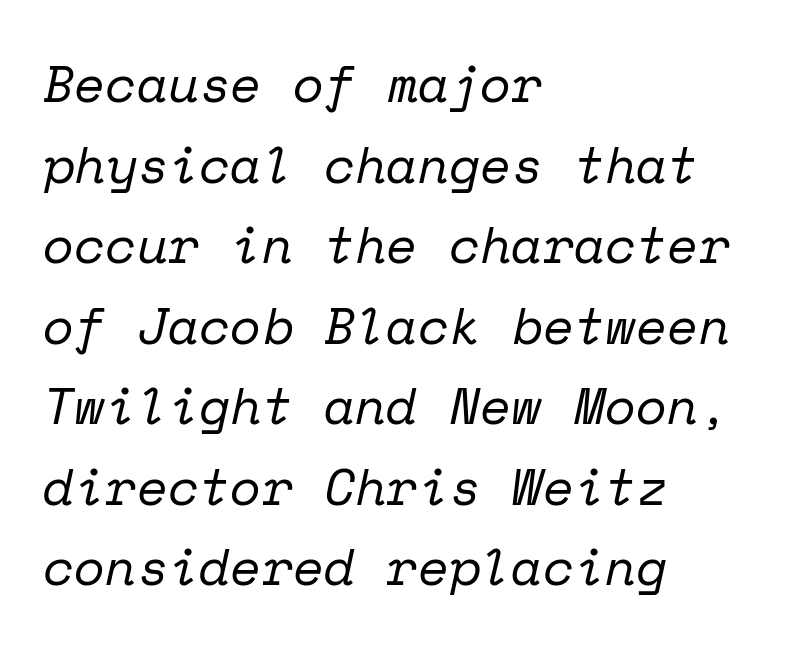
The image shows 51 px regular-weight serif type, italic (leaning right), monospaced; set left-aligned, normal line spacing (1.58x), normal letter spacing, not underlined; low stroke contrast and a medium x-height.
